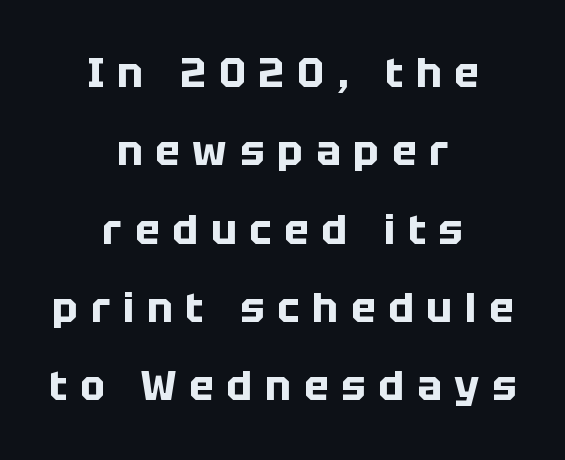
A bare baseline throughout the passage. Upright lettering throughout. The type is letterspaced generously, with wide tracking. Is this a sans? Yes — the strokes have no serifs. Vertical spacing — loose.
